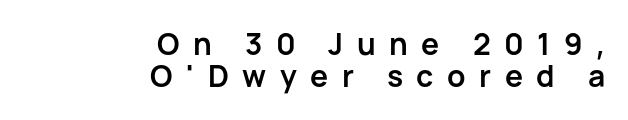
Q: Is the text bold? A: Yes.
Q: Is the text italic (slanted)? A: No, it is upright.
Q: Is the typeface a serif or a sans-serif typeface? A: Sans-serif.
Q: Is the text underlined? A: No.
Q: How is the paragraph aligned? A: Right-aligned.
Q: Is the spacing between letters normal or unusually wide? A: Unusually wide.
Q: Is the spacing between lines tight, normal or loose? A: Tight.
Q: Width (condensed, normal, or wide)? A: Normal.
Q: Stroke contrast? A: Low.
Q: x-height? A: Medium.
Q: Monospaced? A: No.
